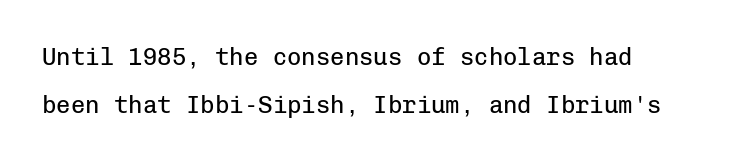
The image shows 24 px text type, upright; set left-aligned, loose line spacing (2.02x), normal letter spacing, not underlined.
